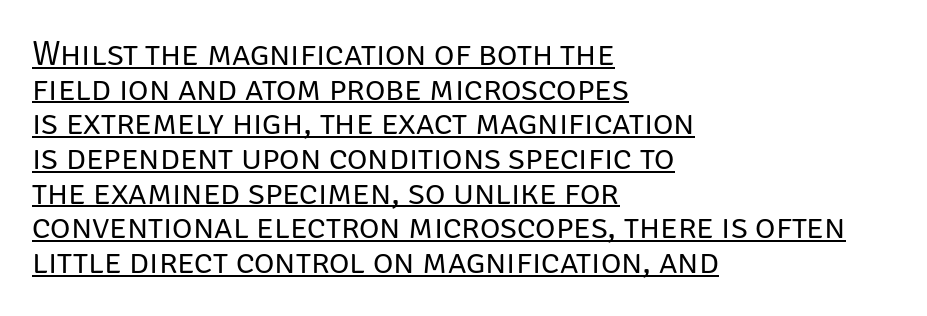
{"serif": "no", "italic": "no", "bold": "no", "weight": "regular", "width": "normal", "stroke_contrast": "low", "x_height": "large", "monospaced": "no", "underline": "yes", "align": "left", "line_spacing": "tight", "line_spacing_ratio": 0.99, "letter_spacing": "normal", "letter_spacing_em": 0.0, "glyph_px": 35}
